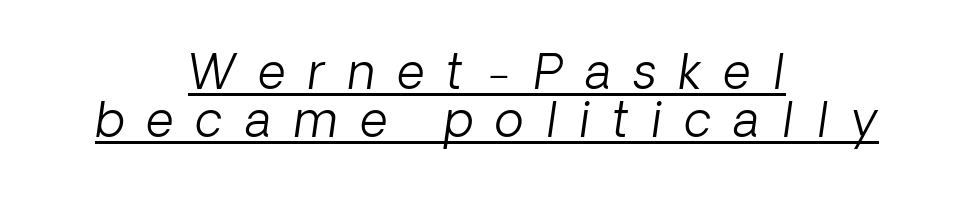
Which margin do the lines hug? Neither — every line sits in the middle. You could not count columns in this text — the font is proportionally spaced. Between one letter and the next there's a generous, obvious gap. This reads as an unemphasized weight, regular at the heaviest. Notice how a bar underscores the lettering throughout. Vertically, the passage feels compressed, each row crowding the next.
